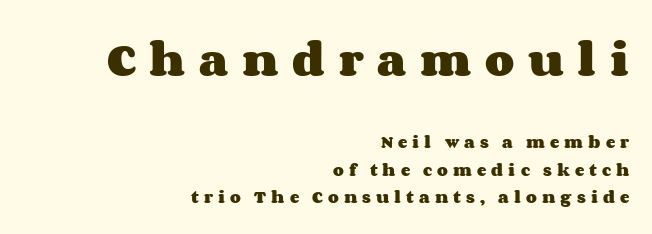
Leading is clearly above the norm, producing a sparse column. If you drew a ruler down the right edge, every line would touch it. Do the characters align in a grid? No, the font is proportional. Decoration check: the copy has no underline. The strokes are fattened all the way to bold. The tracking reads as deliberately expanded to a designer's eye.
